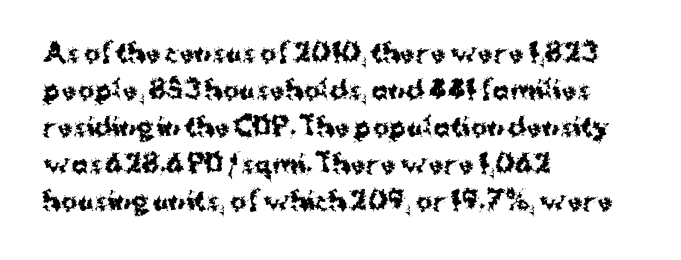
The image shows 25 px bold type, upright; set left-aligned, normal line spacing (1.48x), normal letter spacing, not underlined.
